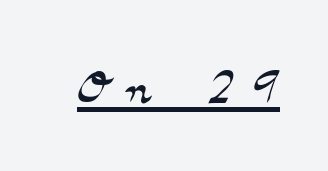
Q: Is the text bold? A: No.
Q: Is the text italic (slanted)? A: Yes.
Q: Is the typeface a serif or a sans-serif typeface? A: Serif.
Q: Is the text underlined? A: Yes.
Q: Is the spacing between letters normal or unusually wide? A: Unusually wide.
Q: Width (condensed, normal, or wide)? A: Wide.
Q: Stroke contrast? A: Medium.
Q: x-height? A: Small.
Q: Monospaced? A: No.
